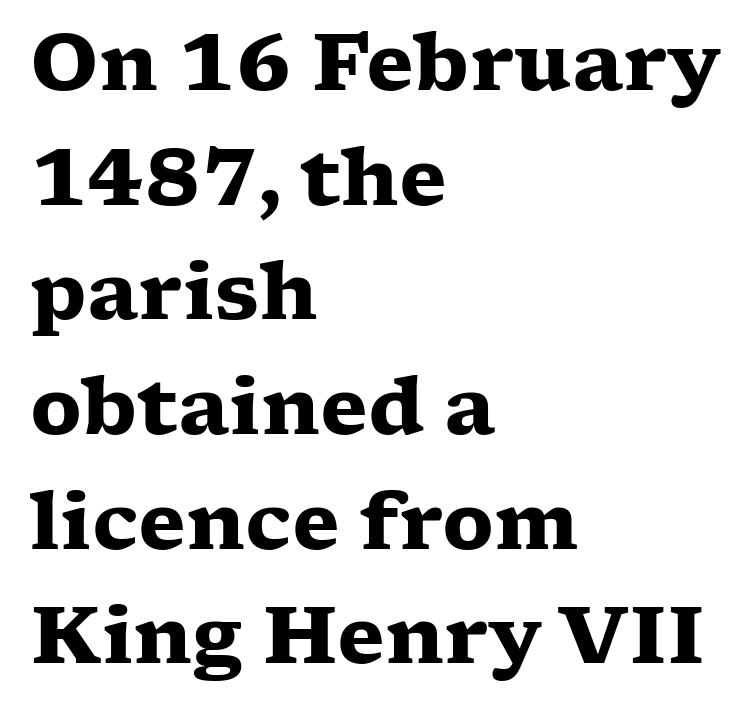
{"serif": "yes", "italic": "no", "bold": "yes", "weight": "heavy", "width": "wide", "stroke_contrast": "low", "x_height": "medium", "monospaced": "no", "underline": "no", "align": "left", "line_spacing": "normal", "line_spacing_ratio": 1.47, "letter_spacing": "normal", "letter_spacing_em": 0.0, "glyph_px": 78}
